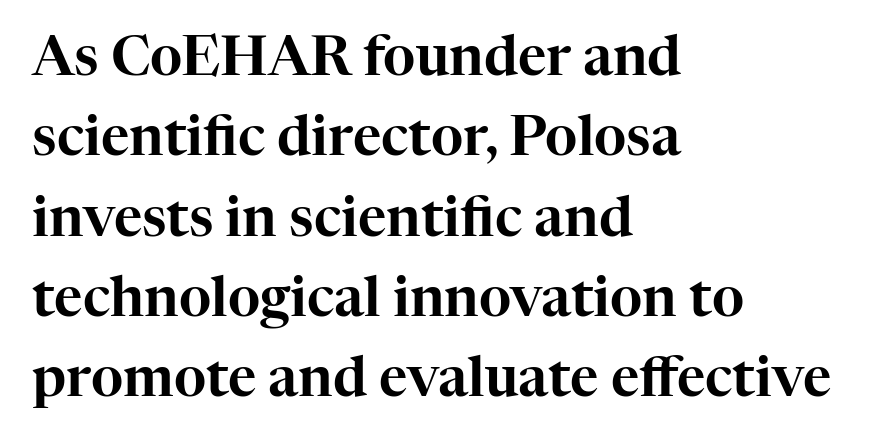
Q: Is the text italic (slanted)? A: No, it is upright.
Q: Is the typeface a serif or a sans-serif typeface? A: Serif.
Q: Is the text underlined? A: No.
Q: How is the paragraph aligned? A: Left-aligned.
Q: Is the spacing between letters normal or unusually wide? A: Normal.
Q: Is the spacing between lines tight, normal or loose? A: Normal.
Q: Width (condensed, normal, or wide)? A: Normal.
Q: Stroke contrast? A: High.
Q: x-height? A: Medium.
Q: Monospaced? A: No.
